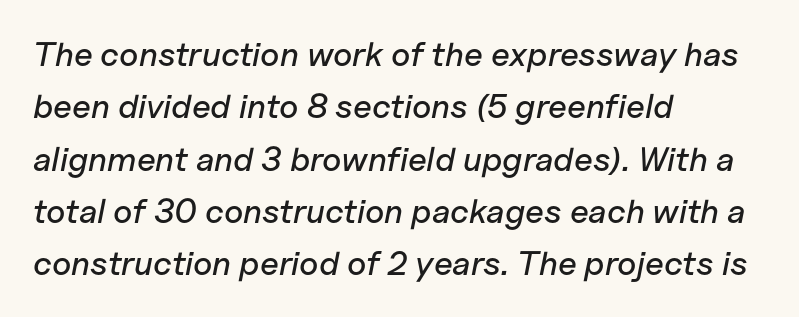
The image shows 34 px text type, italic (leaning right); set left-aligned, normal line spacing (1.54x), normal letter spacing, not underlined; low stroke contrast and a medium x-height.
